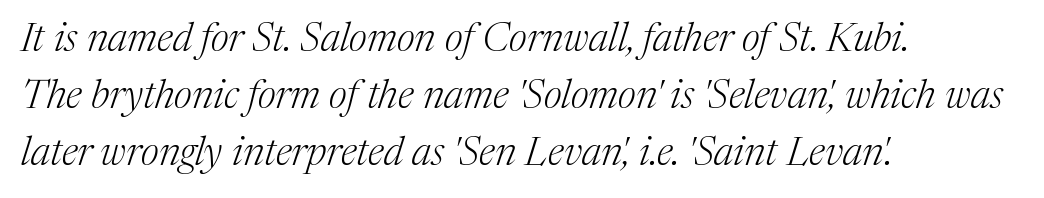
Q: Is the text bold? A: No.
Q: Is the text italic (slanted)? A: Yes, it leans right by about 17 degrees.
Q: Is the typeface a serif or a sans-serif typeface? A: Serif.
Q: Is the text underlined? A: No.
Q: How is the paragraph aligned? A: Left-aligned.
Q: Is the spacing between letters normal or unusually wide? A: Normal.
Q: Is the spacing between lines tight, normal or loose? A: Normal.
Q: Width (condensed, normal, or wide)? A: Normal.
Q: Stroke contrast? A: Medium.
Q: x-height? A: Medium.
Q: Monospaced? A: No.
